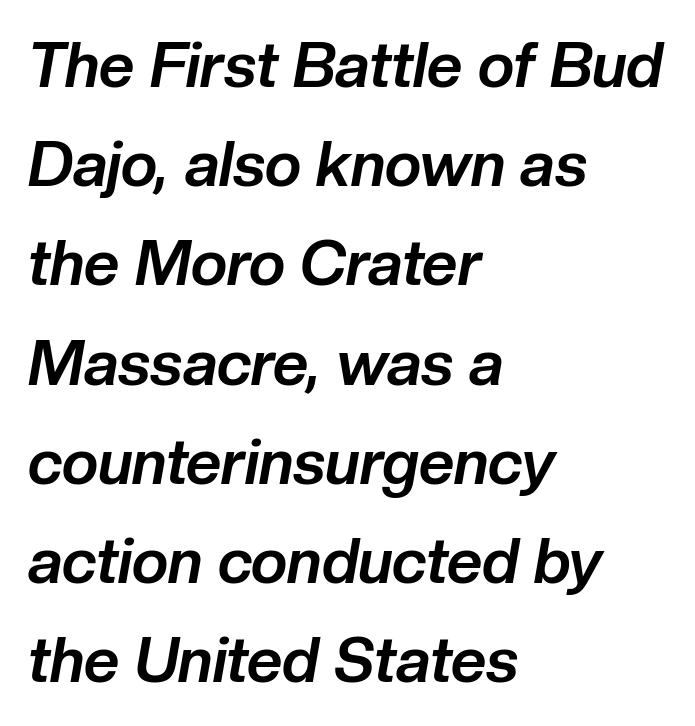
Proportional: the letters do not fall into vertical columns. Regular leading. Is the block centered? No — it sits flush against the left margin. The face used here is rendered with its standard letterfit.
